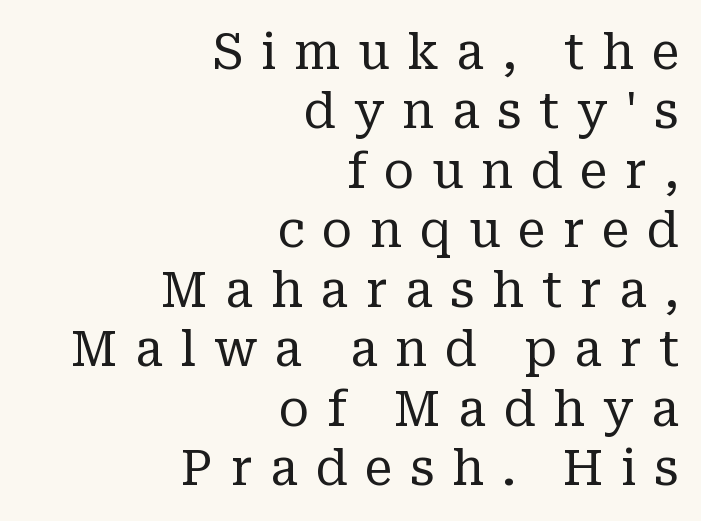
{"serif": "yes", "italic": "no", "bold": "no", "weight": "regular", "width": "normal", "stroke_contrast": "low", "x_height": "medium", "monospaced": "no", "underline": "no", "align": "right", "line_spacing_ratio": 1.19, "letter_spacing": "wide", "letter_spacing_em": 0.35, "glyph_px": 50}
